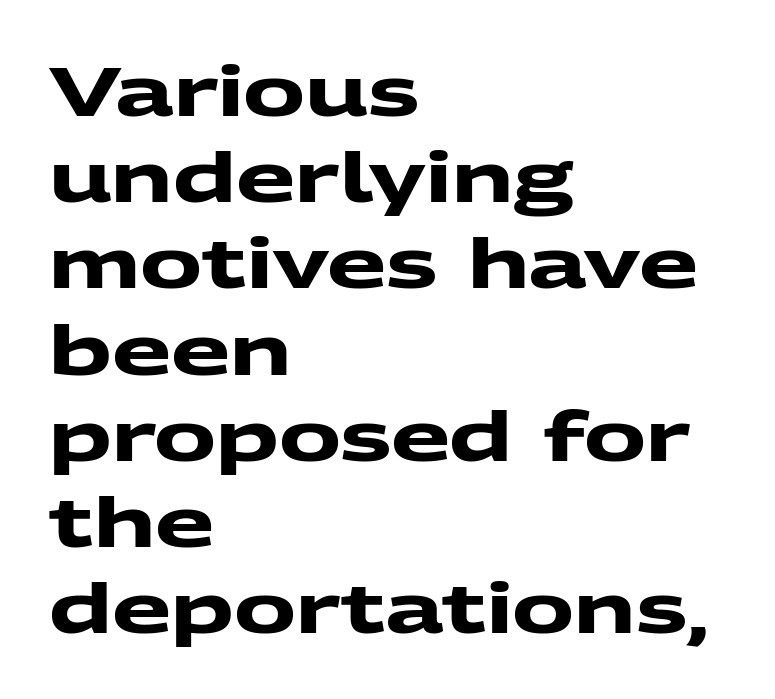
{"serif": "no", "bold": "yes", "weight": "heavy", "width": "wide", "stroke_contrast": "medium", "x_height": "medium", "monospaced": "no", "underline": "no", "align": "left", "line_spacing": "normal", "line_spacing_ratio": 1.25, "letter_spacing": "normal", "letter_spacing_em": 0.0, "glyph_px": 69}
